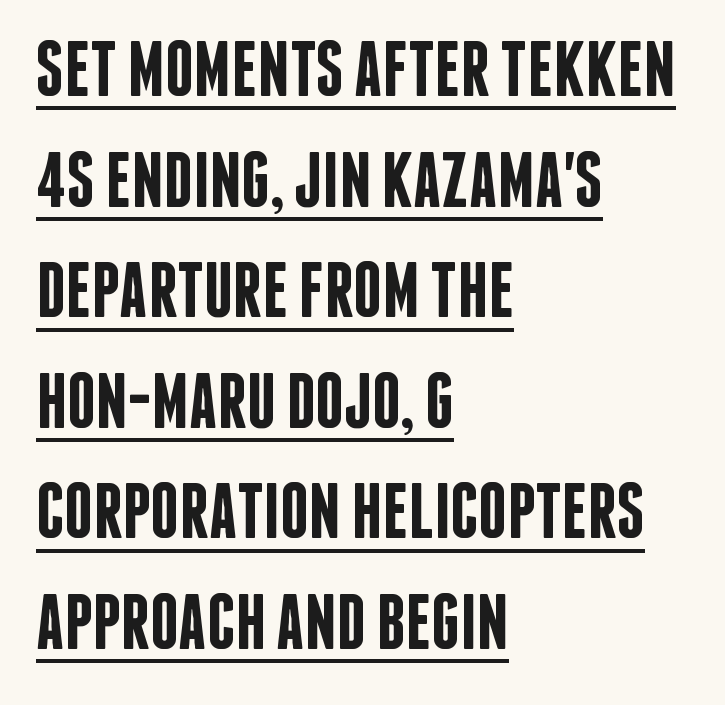
{"serif": "no", "italic": "no", "bold": "semi", "weight": "semibold", "width": "condensed", "stroke_contrast": "low", "x_height": "large", "monospaced": "no", "underline": "yes", "align": "left", "line_spacing": "normal", "line_spacing_ratio": 1.4, "letter_spacing": "normal", "letter_spacing_em": 0.0, "glyph_px": 79}
